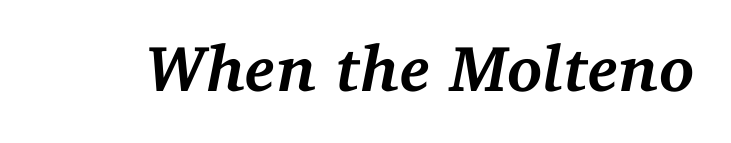
The image shows 65 px semibold serif type, italic (leaning right); set normal letter spacing, not underlined; medium stroke contrast and a medium x-height.
